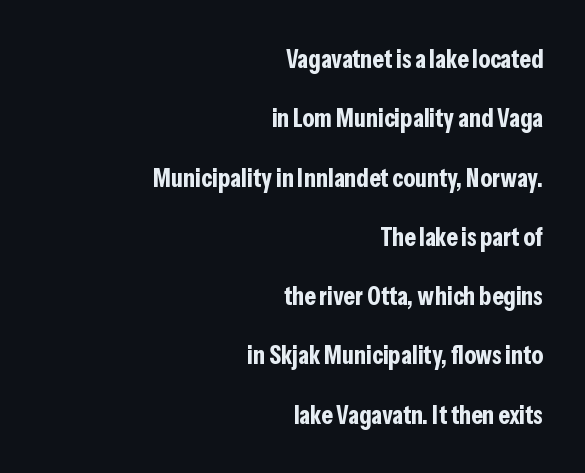
Q: Is the text bold? A: Yes.
Q: Is the text italic (slanted)? A: No, it is upright.
Q: Is the text underlined? A: No.
Q: How is the paragraph aligned? A: Right-aligned.
Q: Is the spacing between letters normal or unusually wide? A: Normal.
Q: Is the spacing between lines tight, normal or loose? A: Loose.
